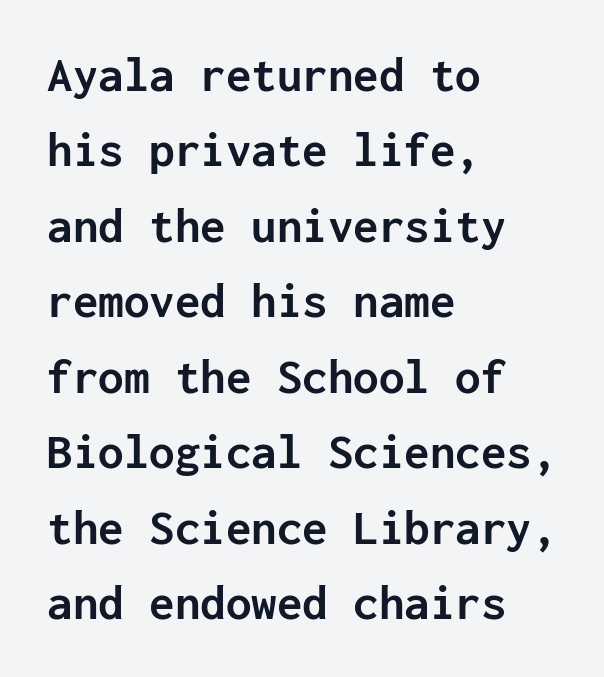
Q: Is the text bold? A: Yes.
Q: Is the text italic (slanted)? A: No, it is upright.
Q: Is the typeface a serif or a sans-serif typeface? A: Sans-serif.
Q: Is the text underlined? A: No.
Q: How is the paragraph aligned? A: Left-aligned.
Q: Is the spacing between letters normal or unusually wide? A: Normal.
Q: Is the spacing between lines tight, normal or loose? A: Normal.
Q: Width (condensed, normal, or wide)? A: Normal.
Q: Stroke contrast? A: Low.
Q: x-height? A: Medium.
Q: Monospaced? A: Yes.
